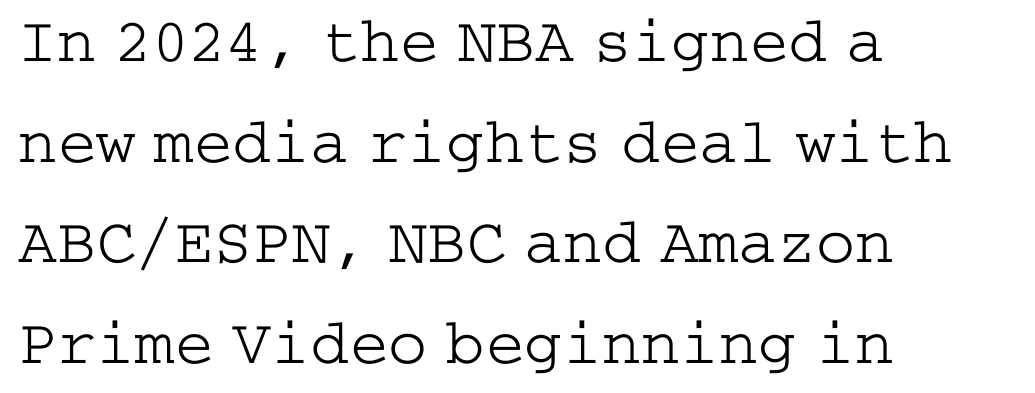
The image shows 65 px light, wide serif type, upright; set left-aligned, normal line spacing (1.55x), normal letter spacing, not underlined; low stroke contrast and a medium x-height.
